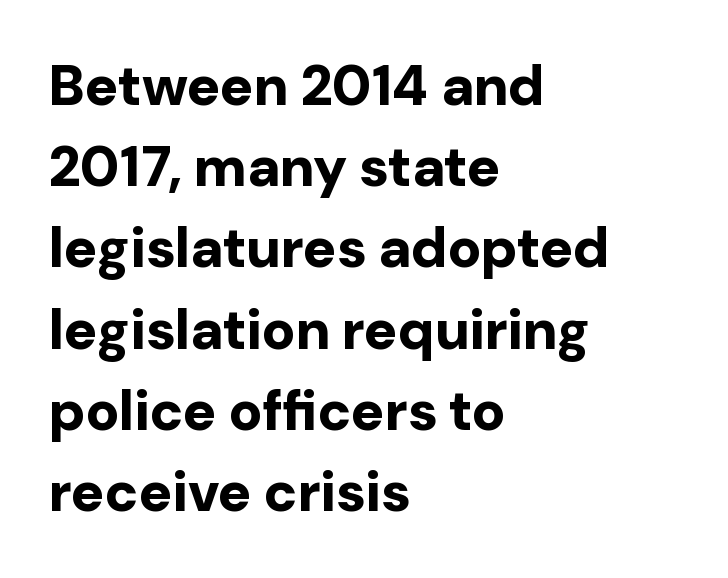
{"serif": "no", "italic": "no", "bold": "yes", "weight": "bold", "width": "normal", "stroke_contrast": "low", "x_height": "medium", "monospaced": "no", "underline": "no", "align": "left", "line_spacing": "normal", "line_spacing_ratio": 1.45, "letter_spacing": "normal", "letter_spacing_em": 0.0, "glyph_px": 56}
